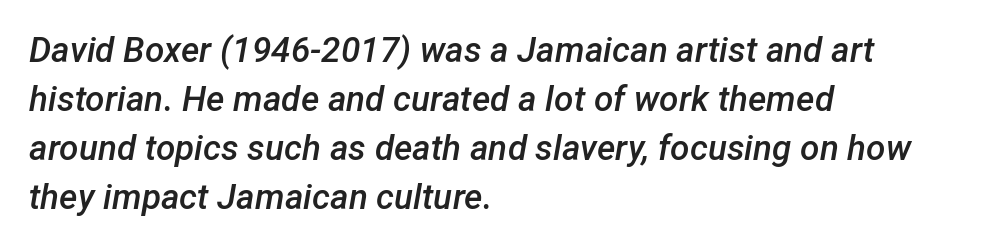
The image shows 35 px semibold type, italic (leaning right); set left-aligned, normal line spacing (1.4x), normal letter spacing, not underlined; low stroke contrast and a medium x-height.
